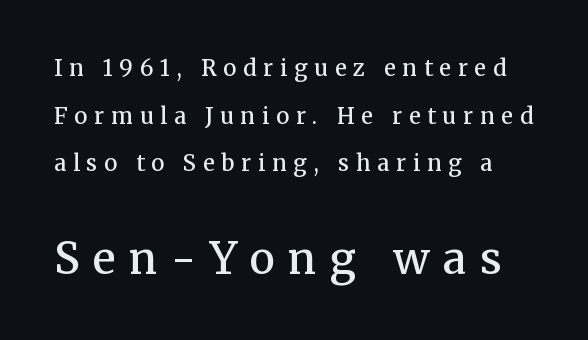
Q: Is the text bold? A: Semi-bold.
Q: Is the text italic (slanted)? A: No, it is upright.
Q: Is the typeface a serif or a sans-serif typeface? A: Serif.
Q: Is the text underlined? A: No.
Q: Is the spacing between letters normal or unusually wide? A: Unusually wide.
Q: Is the spacing between lines tight, normal or loose? A: Loose.
Q: Which block of text is set in a larger size, the first (top) or the second (bottom)? A: The second (bottom) one.
Q: Width (condensed, normal, or wide)? A: Normal.
Q: Stroke contrast? A: Medium.
Q: x-height? A: Medium.
Q: Monospaced? A: No.
